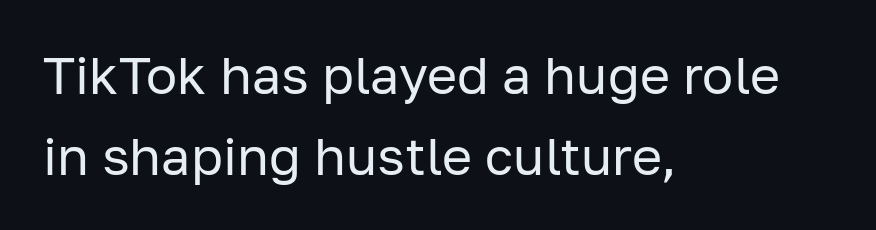
Q: Is the text bold? A: No.
Q: Is the text italic (slanted)? A: No, it is upright.
Q: Is the typeface a serif or a sans-serif typeface? A: Sans-serif.
Q: Is the text underlined? A: No.
Q: How is the paragraph aligned? A: Left-aligned.
Q: Is the spacing between letters normal or unusually wide? A: Normal.
Q: Is the spacing between lines tight, normal or loose? A: Normal.
Q: Width (condensed, normal, or wide)? A: Normal.
Q: Stroke contrast? A: Low.
Q: x-height? A: Medium.
Q: Monospaced? A: No.
